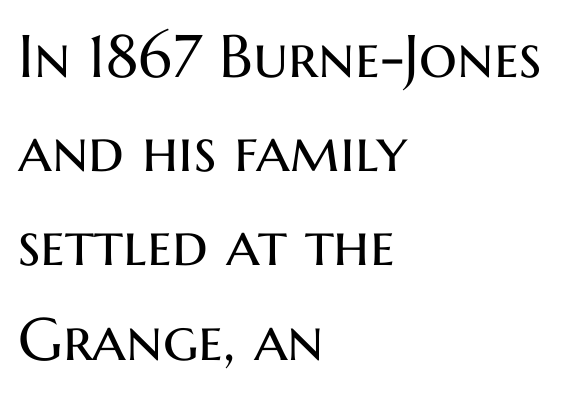
A light-to-regular cut is what we see here. One glance says typical: line gaps are just what's usual. Between one letter and the next there's only the usual sliver of space. Proportional: the letters do not fall into vertical columns. Font category for this specimen: sans-serif. Quick note: underline off.
